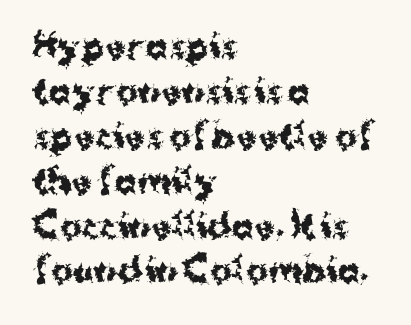
The image shows 33 px bold sans-serif type, upright; set left-aligned, normal line spacing (1.36x), normal letter spacing, not underlined; medium stroke contrast and a medium x-height.
